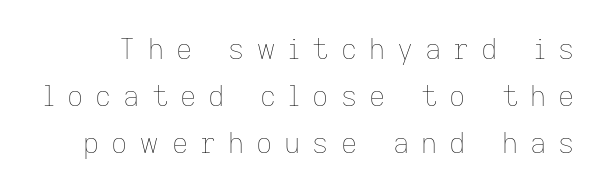
What stands out about the letter spacing? Its width — letters are far apart. Rule under the text: the space is simply empty. Regarding leading, the lines here are spaced in the standard way. A typesetter would call this proportional, since set widths differ per character. Weight class: somewhere from thin through regular.
